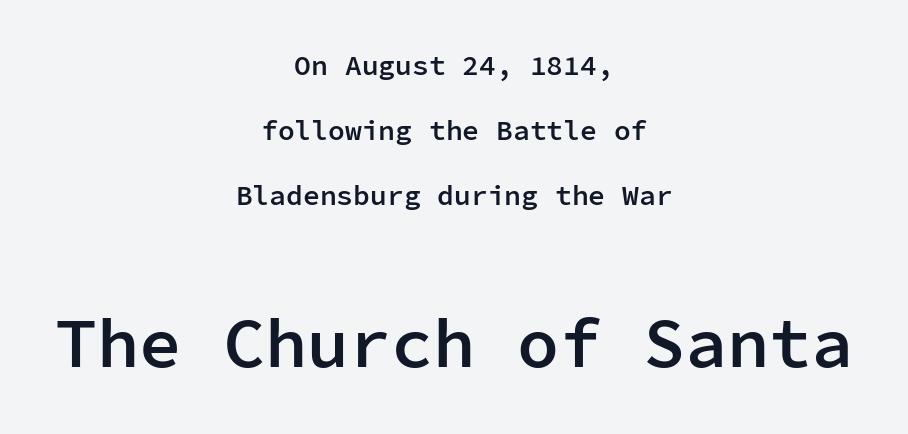
Q: Is the text bold? A: Semi-bold.
Q: Is the text italic (slanted)? A: No, it is upright.
Q: Is the typeface a serif or a sans-serif typeface? A: Sans-serif.
Q: Is the text underlined? A: No.
Q: How is the paragraph aligned? A: Centered.
Q: Is the spacing between letters normal or unusually wide? A: Normal.
Q: Is the spacing between lines tight, normal or loose? A: Loose.
Q: Which block of text is set in a larger size, the first (top) or the second (bottom)? A: The second (bottom) one.
Q: Width (condensed, normal, or wide)? A: Normal.
Q: Stroke contrast? A: Low.
Q: x-height? A: Medium.
Q: Monospaced? A: Yes.
